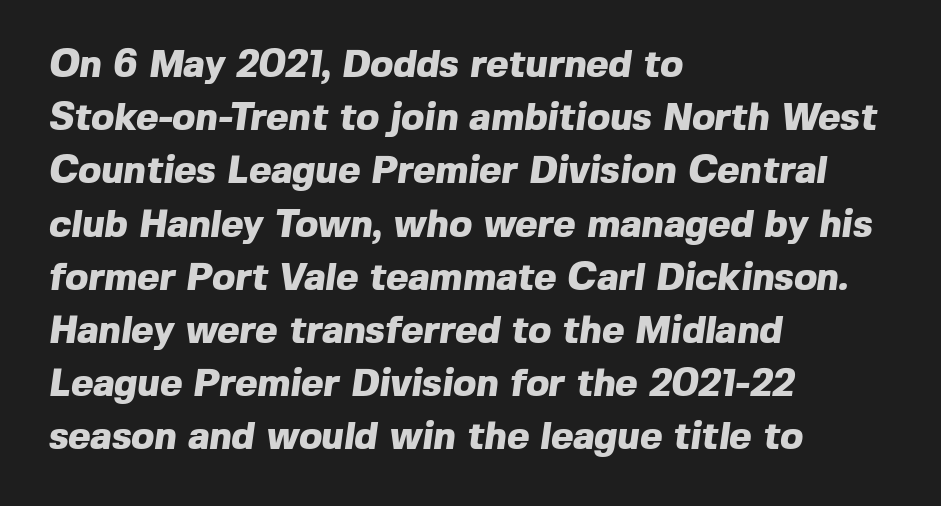
The image shows 38 px heavy sans-serif type; set left-aligned, normal line spacing (1.4x), normal letter spacing, not underlined; a medium x-height.
